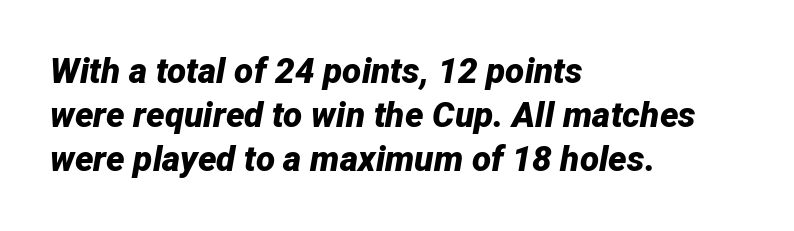
The paragraph shown leans on its left margin. Set as a true bold cut, around the 700 mark. The specimen reads as italic at a glance. Does the leading feel generous? No, just average. Note the varied advance widths — an 'i' is clearly narrower than an 'm'. What stands out about the letter spacing? Nothing — it is the standard amount.
